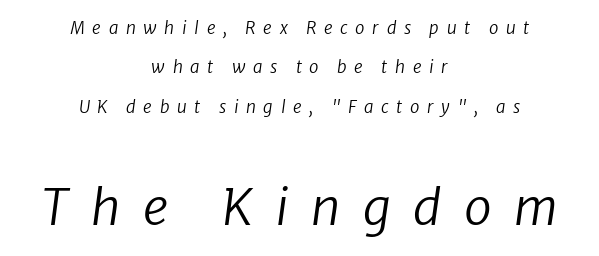
{"italic": "yes", "lean": "right", "slant_degrees": 8, "bold": "no", "weight": "regular", "width": "normal", "stroke_contrast": "low", "x_height": "medium", "monospaced": "no", "underline": "no", "align": "center", "line_spacing": "loose", "line_spacing_ratio": 2.31, "letter_spacing": "wide", "letter_spacing_em": 0.45, "larger_block": "second", "size_ratio": 2.94, "glyph_px": 50}
